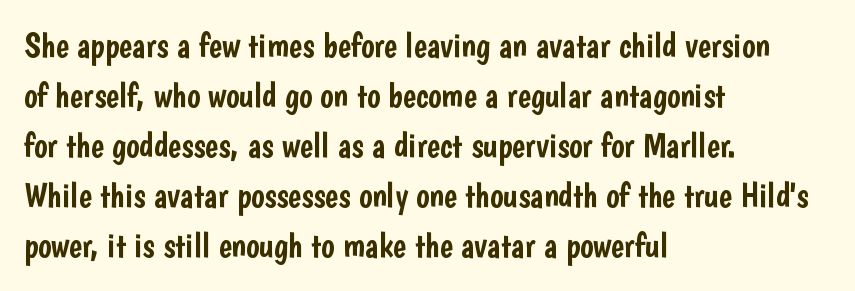
Look at the tracking — it's just the regular setting, nothing added. Each line starts at the same left margin while the right side varies. Plain, unruled lines of type. This sample has the flowing, uneven cadence of proportional lettering. To sum up the face: it is a sans, with no serifs.
